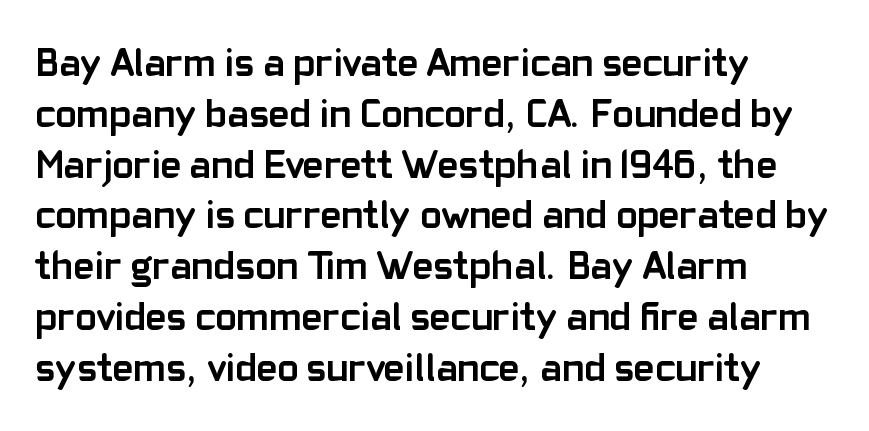
The image shows 40 px semibold sans-serif type, upright; set left-aligned, normal line spacing (1.27x), normal letter spacing, not underlined; low stroke contrast and a medium x-height.
